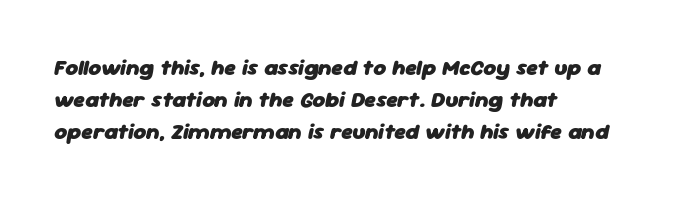
{"italic": "yes", "lean": "right", "slant_degrees": 11, "bold": "yes", "underline": "no", "align": "left", "line_spacing": "normal", "line_spacing_ratio": 1.45, "letter_spacing": "normal", "letter_spacing_em": 0.0, "glyph_px": 22}
